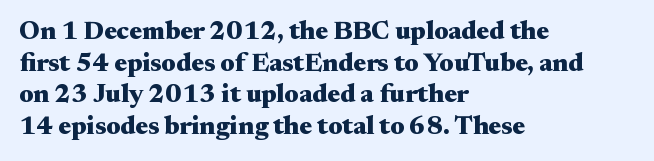
Q: Is the text bold? A: Yes.
Q: Is the text italic (slanted)? A: No, it is upright.
Q: Is the text underlined? A: No.
Q: How is the paragraph aligned? A: Left-aligned.
Q: Is the spacing between letters normal or unusually wide? A: Normal.
